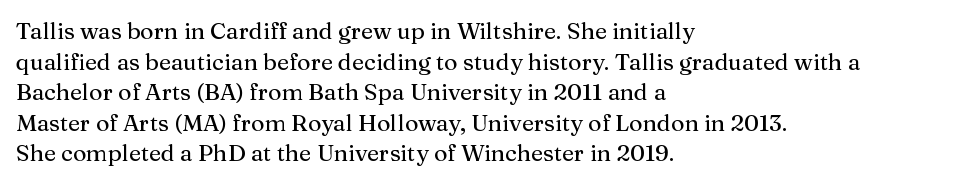
Q: Is the text italic (slanted)? A: No, it is upright.
Q: Is the text underlined? A: No.
Q: How is the paragraph aligned? A: Left-aligned.
Q: Is the spacing between letters normal or unusually wide? A: Normal.
Q: Is the spacing between lines tight, normal or loose? A: Normal.
